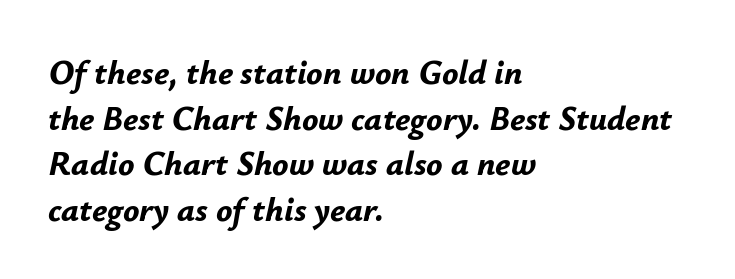
{"italic": "yes", "lean": "right", "slant_degrees": 12, "bold": "yes", "weight": "bold", "width": "normal", "stroke_contrast": "low", "x_height": "small", "monospaced": "no", "underline": "no", "align": "left", "line_spacing": "normal", "line_spacing_ratio": 1.34, "letter_spacing": "normal", "letter_spacing_em": 0.0, "glyph_px": 34}
